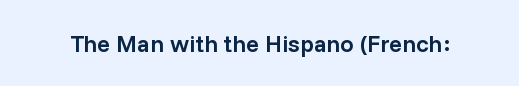
The image shows 24 px text type, upright; set normal letter spacing, not underlined.
